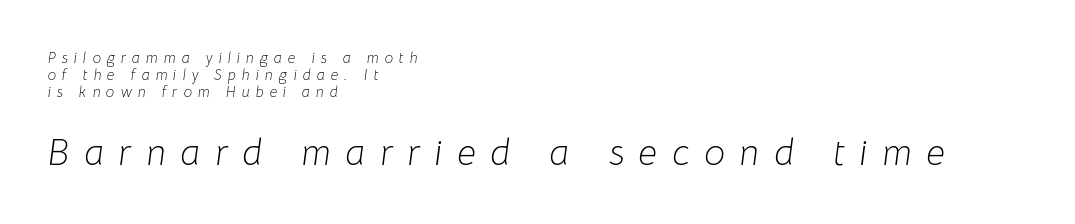
Q: Is the text bold? A: No.
Q: Is the text italic (slanted)? A: Yes, it leans right by about 8 degrees.
Q: Is the text underlined? A: No.
Q: How is the paragraph aligned? A: Left-aligned.
Q: Is the spacing between letters normal or unusually wide? A: Unusually wide.
Q: Is the spacing between lines tight, normal or loose? A: Tight.
Q: Which block of text is set in a larger size, the first (top) or the second (bottom)? A: The second (bottom) one.
Q: Width (condensed, normal, or wide)? A: Normal.
Q: Stroke contrast? A: Low.
Q: x-height? A: Medium.
Q: Monospaced? A: No.
